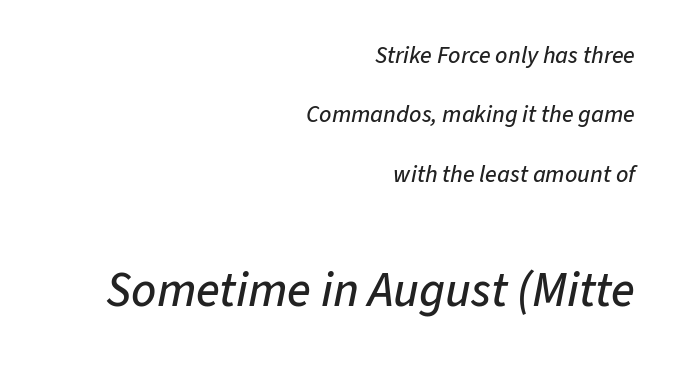
Glyph-to-glyph distance matches everyday printed text. The letters are slanted; this is an italic face. The area under the type is left untouched. Block two is the big one; block one sits smaller above it.
